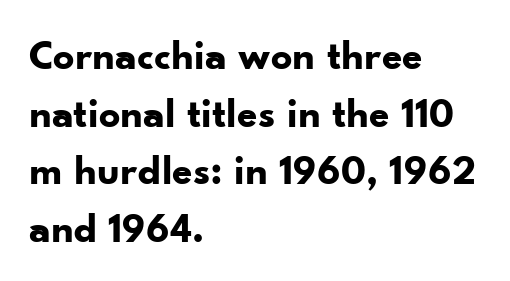
The image shows 42 px bold sans-serif type, upright; set left-aligned, normal line spacing (1.37x), normal letter spacing, not underlined; low stroke contrast and a small x-height.
